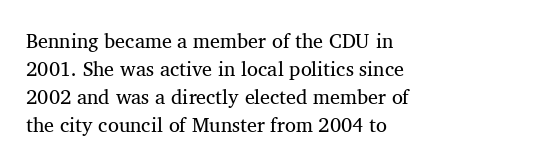
The image shows 20 px text type, upright; set left-aligned, normal line spacing (1.4x), normal letter spacing, not underlined.
